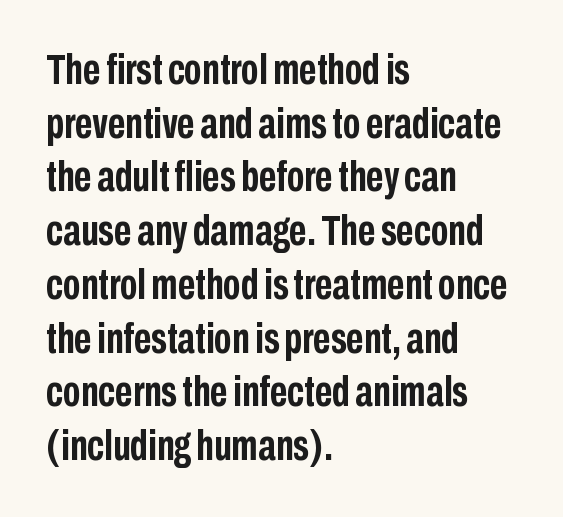
Q: Is the text bold? A: Yes.
Q: Is the text italic (slanted)? A: No, it is upright.
Q: Is the typeface a serif or a sans-serif typeface? A: Sans-serif.
Q: Is the text underlined? A: No.
Q: How is the paragraph aligned? A: Left-aligned.
Q: Is the spacing between letters normal or unusually wide? A: Normal.
Q: Is the spacing between lines tight, normal or loose? A: Normal.
Q: Width (condensed, normal, or wide)? A: Condensed.
Q: Stroke contrast? A: Low.
Q: x-height? A: Medium.
Q: Monospaced? A: No.
